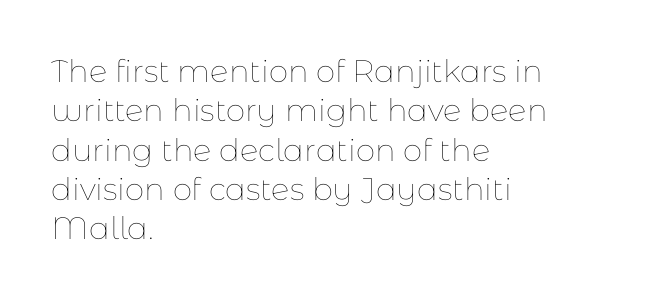
Q: Is the text bold? A: No.
Q: Is the text italic (slanted)? A: No, it is upright.
Q: Is the text underlined? A: No.
Q: How is the paragraph aligned? A: Left-aligned.
Q: Is the spacing between letters normal or unusually wide? A: Normal.
Q: Is the spacing between lines tight, normal or loose? A: Normal.
Q: Width (condensed, normal, or wide)? A: Normal.
Q: Stroke contrast? A: Low.
Q: x-height? A: Medium.
Q: Monospaced? A: No.
